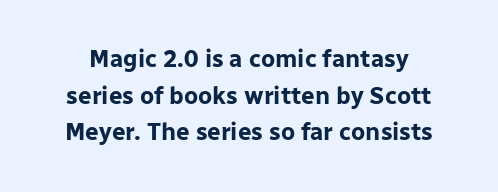
The rendering uses a moderate line-height, typical for paragraphs. Posture: straight, roman, zero tilt. Tracking value appears to be zero — textbook default spacing. Nobody drew a line under any word here. Bold? Absolutely — the strokes are thick and heavy.
